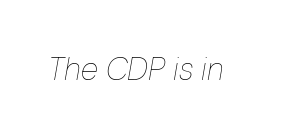
Style check: oblique. The rendering uses natural spacing where letterforms have individual widths. The font is comparable to plain body text, perhaps lighter. The space beneath each line is pristine and unruled. This rendering leaves character spacing at its baseline value.
